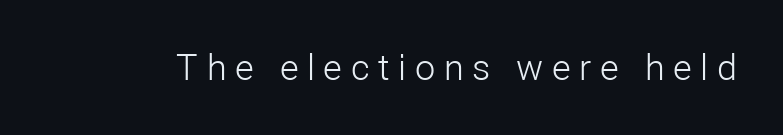
The image shows 36 px light sans-serif type, upright; set unusually wide letter spacing (+0.24 em), not underlined; low stroke contrast and a medium x-height.
